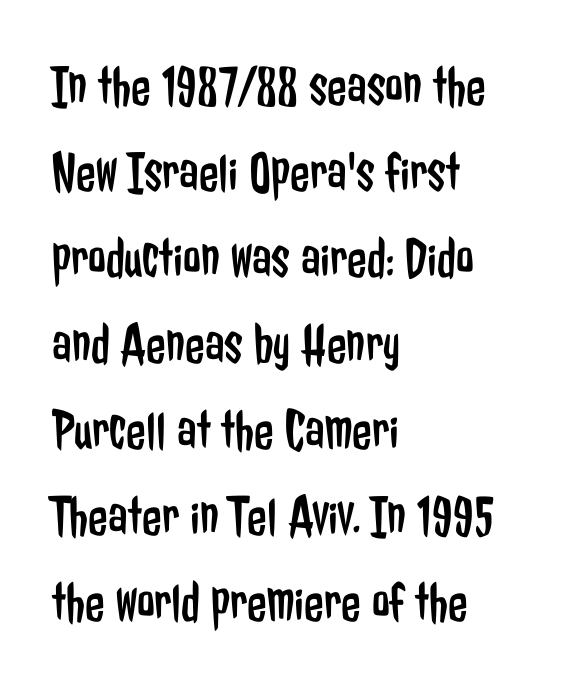
{"serif": "no", "italic": "no", "bold": "no", "weight": "regular", "width": "condensed", "stroke_contrast": "low", "x_height": "medium", "monospaced": "no", "underline": "no", "align": "left", "line_spacing": "normal", "line_spacing_ratio": 1.51, "letter_spacing": "normal", "letter_spacing_em": 0.0, "glyph_px": 57}
